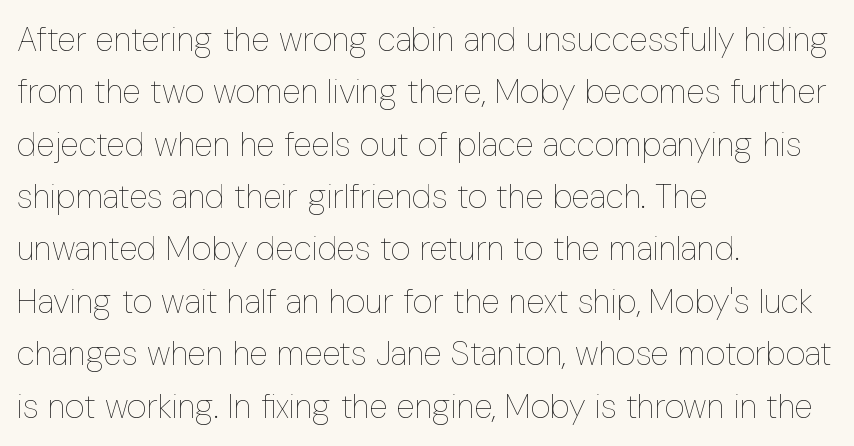
The image shows 34 px thin, condensed type, upright; set left-aligned, normal line spacing (1.54x), normal letter spacing, not underlined; low stroke contrast and a medium x-height.
